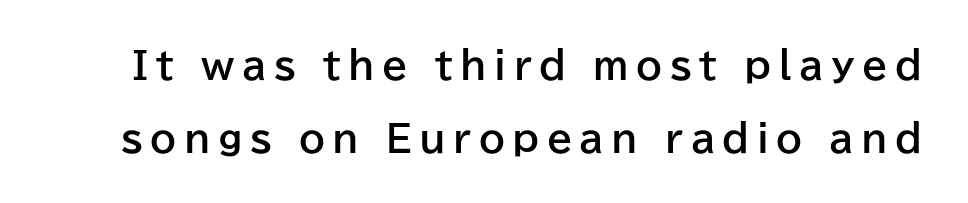
{"serif": "no", "italic": "no", "bold": "yes", "weight": "bold", "width": "normal", "stroke_contrast": "low", "x_height": "medium", "monospaced": "no", "underline": "no", "line_spacing": "loose", "line_spacing_ratio": 1.97, "letter_spacing": "wide", "letter_spacing_em": 0.2, "glyph_px": 37}
